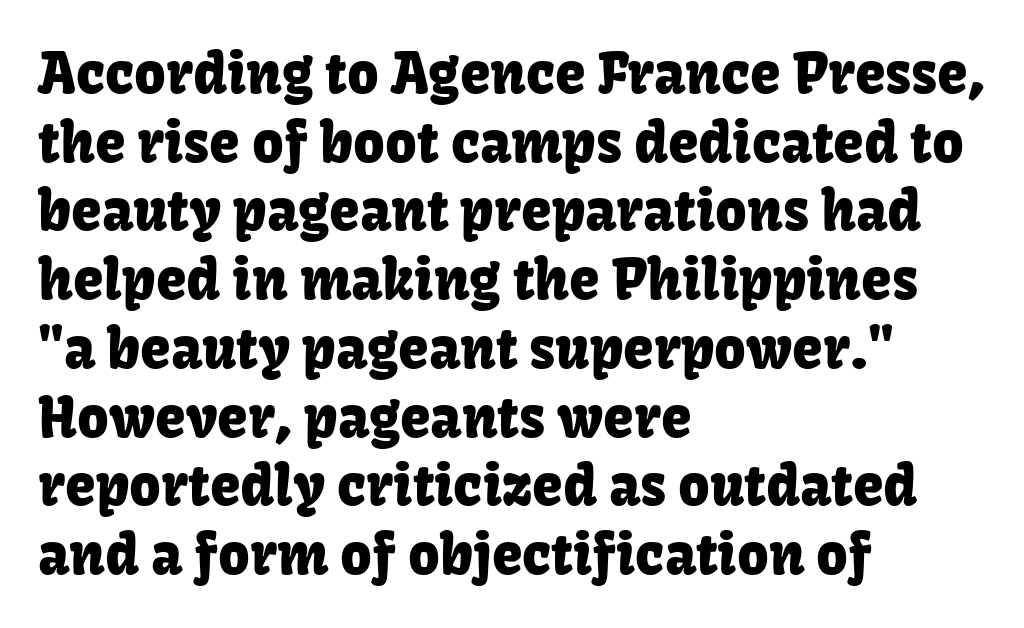
The image shows 55 px sans-serif type, upright; set left-aligned, normal line spacing (1.25x), normal letter spacing, not underlined; low stroke contrast and a medium x-height.
